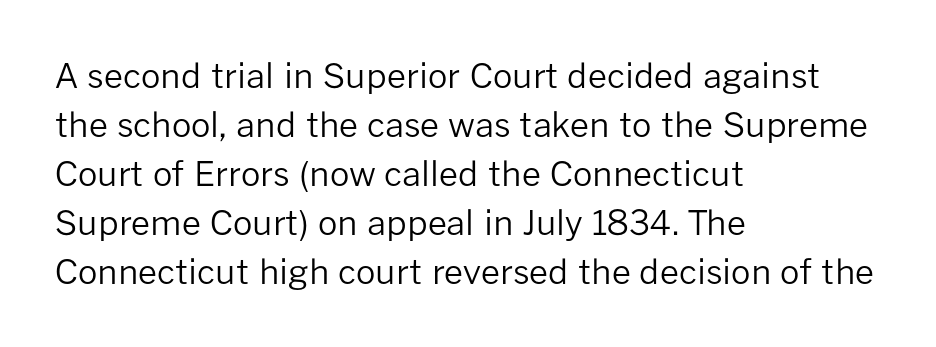
Q: Is the text bold? A: No.
Q: Is the text italic (slanted)? A: No, it is upright.
Q: Is the typeface a serif or a sans-serif typeface? A: Sans-serif.
Q: Is the text underlined? A: No.
Q: How is the paragraph aligned? A: Left-aligned.
Q: Is the spacing between letters normal or unusually wide? A: Normal.
Q: Is the spacing between lines tight, normal or loose? A: Normal.
Q: Width (condensed, normal, or wide)? A: Normal.
Q: Stroke contrast? A: Low.
Q: x-height? A: Medium.
Q: Monospaced? A: No.
